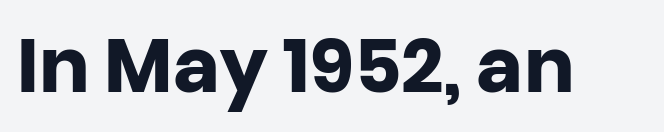
Q: Is the text bold? A: Yes.
Q: Is the text italic (slanted)? A: No, it is upright.
Q: Is the typeface a serif or a sans-serif typeface? A: Sans-serif.
Q: Is the text underlined? A: No.
Q: Is the spacing between letters normal or unusually wide? A: Normal.
Q: Width (condensed, normal, or wide)? A: Normal.
Q: Stroke contrast? A: Low.
Q: x-height? A: Large.
Q: Monospaced? A: No.
